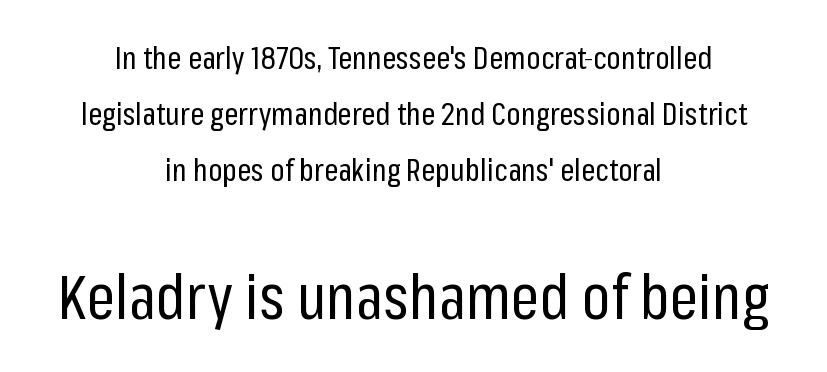
The rendering uses natural spacing where letterforms have individual widths. How are the letters spaced? Ordinarily, with no added tracking. Is the block centered? Yes — each line is placed symmetrically about the middle. Does the lettering tilt? It doesn't — this is upright. Serifs: no, the terminals of the letterforms are clean. Top chunk: small. Bottom chunk: large.
